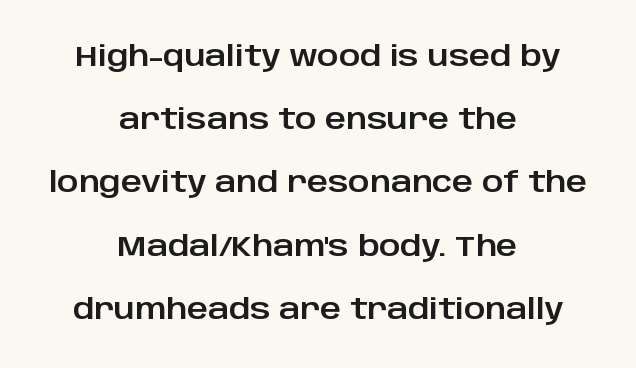
Q: Is the text italic (slanted)? A: No, it is upright.
Q: Is the typeface a serif or a sans-serif typeface? A: Sans-serif.
Q: Is the text underlined? A: No.
Q: How is the paragraph aligned? A: Centered.
Q: Is the spacing between letters normal or unusually wide? A: Normal.
Q: Is the spacing between lines tight, normal or loose? A: Loose.
Q: Width (condensed, normal, or wide)? A: Normal.
Q: Stroke contrast? A: Low.
Q: x-height? A: Large.
Q: Monospaced? A: No.
